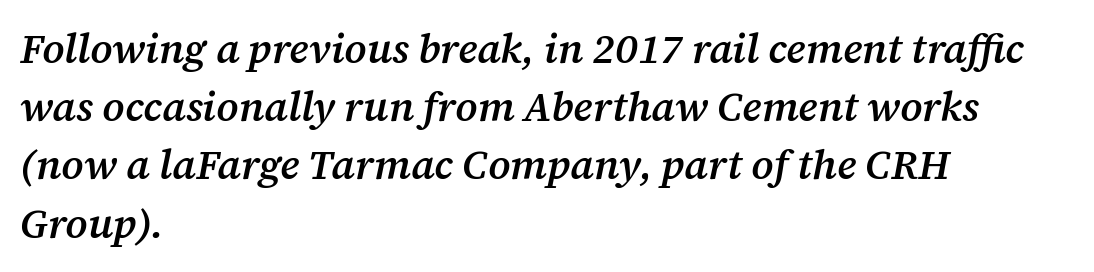
Typographically, this falls in the serif category. This rendering features lettering with no underline. The rendering uses a semibold face; strokes are thickened but not to full bold. Looking at the ascenders, they clearly lean. Leftover space on each line is placed entirely after the last word. The face used here is proportionally spaced, like ordinary book or web type.
